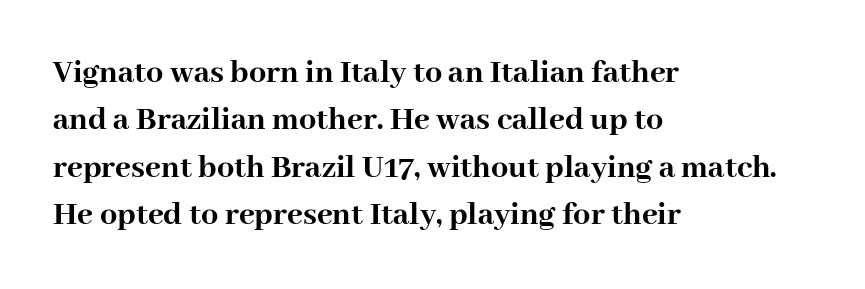
The lettering stays uniformly vertical, giving the passage a roman look. Weight: bold. Unlike a clean sans, this face finishes its strokes with serifs. This rendering uses left alignment, leaving the right contour irregular. Descender tails drop into unmarked territory.
